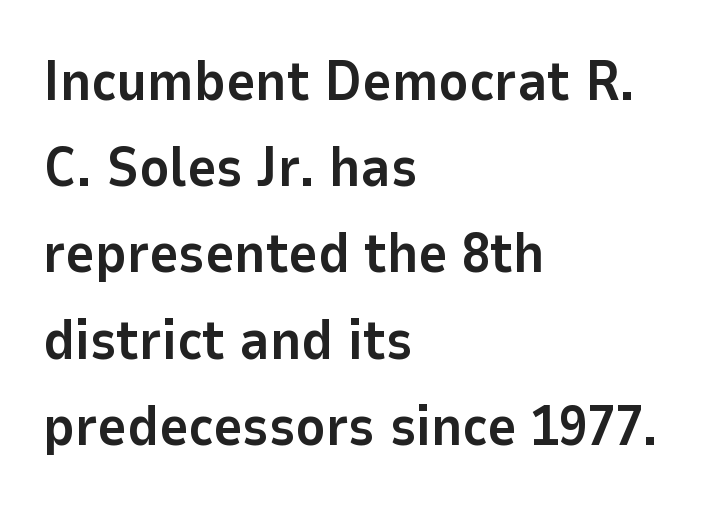
What's the leading like? Ordinary, nothing unusual. Check under the words: just untouched page. The rendering uses a bold face; every stroke is thick and dark. The glyphs in this specimen are sans serif.
